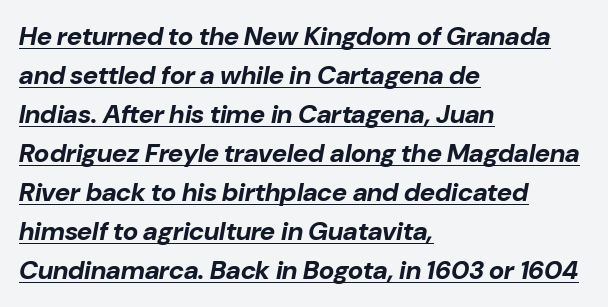
A typesetter would call this leading conventional body-copy spacing. Underline: present. All the whitespace from short lines collects on the right. The typesetting leans heavy: a genuine bold.
